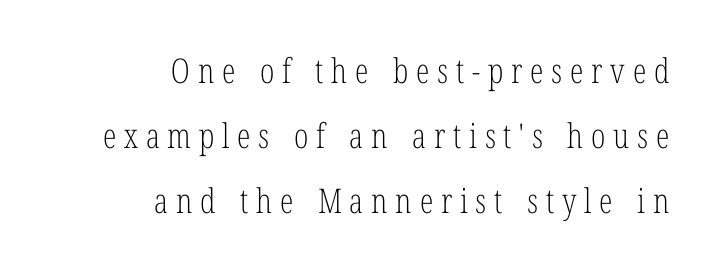
The image shows 34 px light, condensed serif type, upright; set right-aligned, loose line spacing (1.91x), unusually wide letter spacing (+0.23 em), not underlined; low stroke contrast and a medium x-height.
